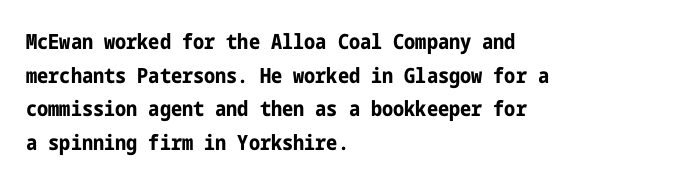
{"italic": "no", "bold": "yes", "underline": "no", "align": "left", "line_spacing": "normal", "line_spacing_ratio": 1.6, "letter_spacing": "normal", "letter_spacing_em": 0.0, "glyph_px": 21}
